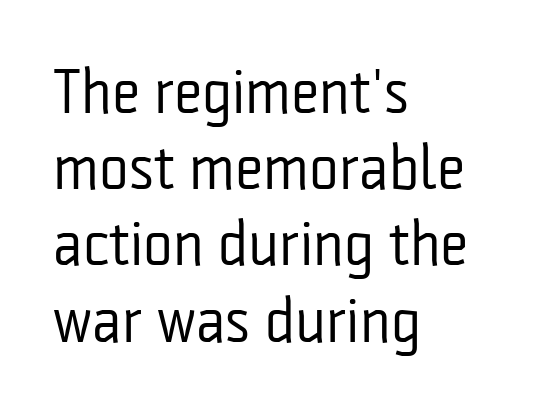
The image shows 63 px regular-weight, condensed sans-serif type, upright; set left-aligned, line spacing 1.21x, normal letter spacing, not underlined; low stroke contrast and a medium x-height.
